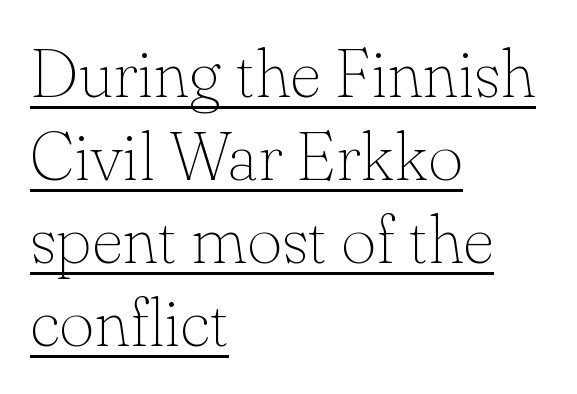
Q: Is the text bold? A: No.
Q: Is the text italic (slanted)? A: No, it is upright.
Q: Is the typeface a serif or a sans-serif typeface? A: Serif.
Q: Is the text underlined? A: Yes.
Q: How is the paragraph aligned? A: Left-aligned.
Q: Is the spacing between letters normal or unusually wide? A: Normal.
Q: Width (condensed, normal, or wide)? A: Normal.
Q: Stroke contrast? A: Low.
Q: x-height? A: Small.
Q: Monospaced? A: No.
